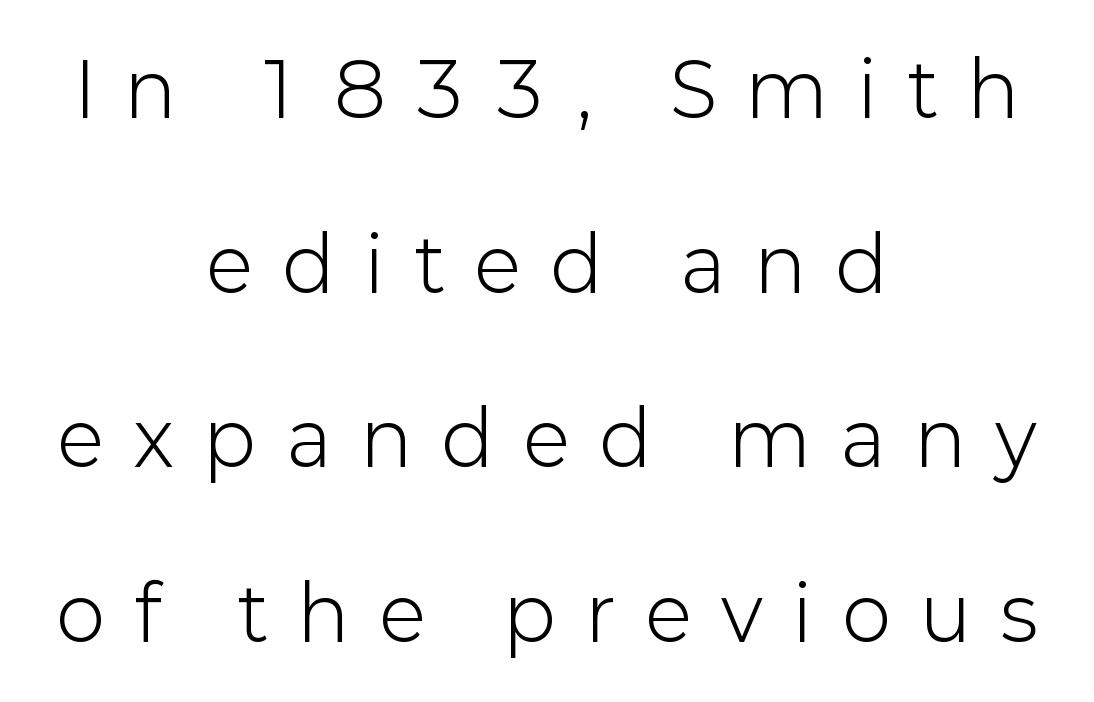
Q: Is the text bold? A: No.
Q: Is the text italic (slanted)? A: No, it is upright.
Q: Is the typeface a serif or a sans-serif typeface? A: Sans-serif.
Q: Is the text underlined? A: No.
Q: How is the paragraph aligned? A: Centered.
Q: Is the spacing between letters normal or unusually wide? A: Unusually wide.
Q: Is the spacing between lines tight, normal or loose? A: Loose.
Q: Width (condensed, normal, or wide)? A: Normal.
Q: Stroke contrast? A: Low.
Q: x-height? A: Medium.
Q: Monospaced? A: No.
